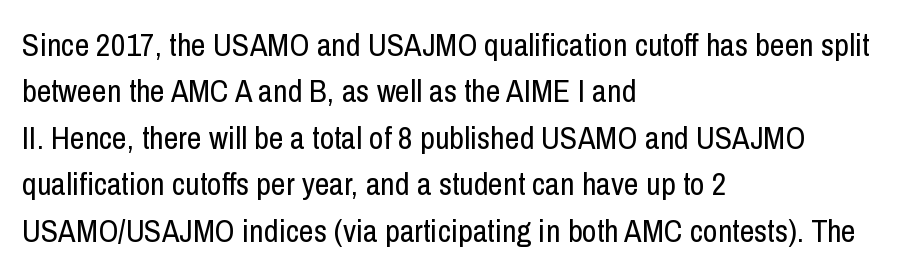
Q: Is the text bold? A: No.
Q: Is the text italic (slanted)? A: No, it is upright.
Q: Is the typeface a serif or a sans-serif typeface? A: Sans-serif.
Q: Is the text underlined? A: No.
Q: How is the paragraph aligned? A: Left-aligned.
Q: Is the spacing between letters normal or unusually wide? A: Normal.
Q: Is the spacing between lines tight, normal or loose? A: Normal.
Q: Width (condensed, normal, or wide)? A: Condensed.
Q: Stroke contrast? A: Low.
Q: x-height? A: Medium.
Q: Monospaced? A: No.
